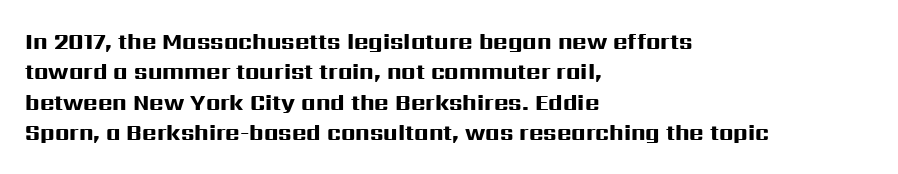
Q: Is the text bold? A: Yes.
Q: Is the text italic (slanted)? A: No, it is upright.
Q: Is the text underlined? A: No.
Q: How is the paragraph aligned? A: Left-aligned.
Q: Is the spacing between letters normal or unusually wide? A: Normal.
Q: Is the spacing between lines tight, normal or loose? A: Normal.
